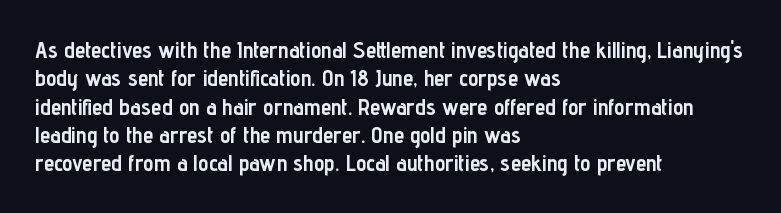
The image shows 23 px bold type, upright; set left-aligned, line spacing 1.23x, normal letter spacing, not underlined.
